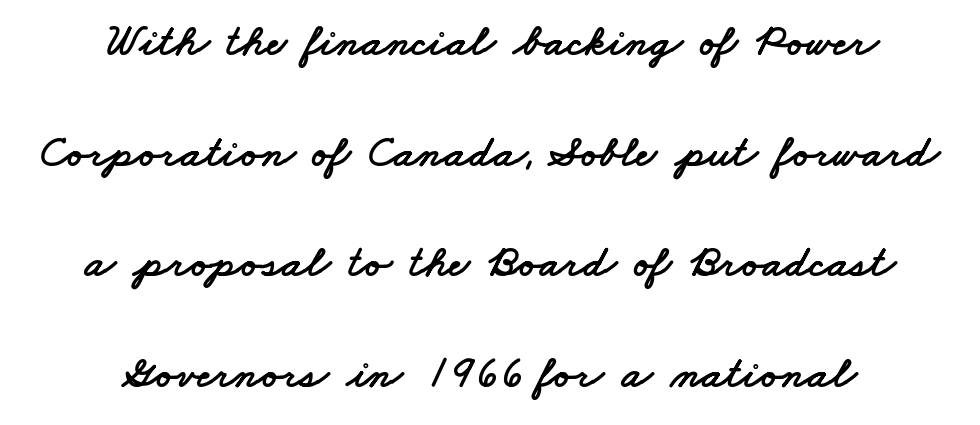
Examine the stroke ends and you'll find no serifs. The paragraph shown floats in the horizontal middle. The passage shown is typed in a proportional face where columns would drift. Baseline-to-baseline distance is far greater than the letter height. The tracking reads as untouched default to a designer's eye. Lines of text with bare space underneath.
